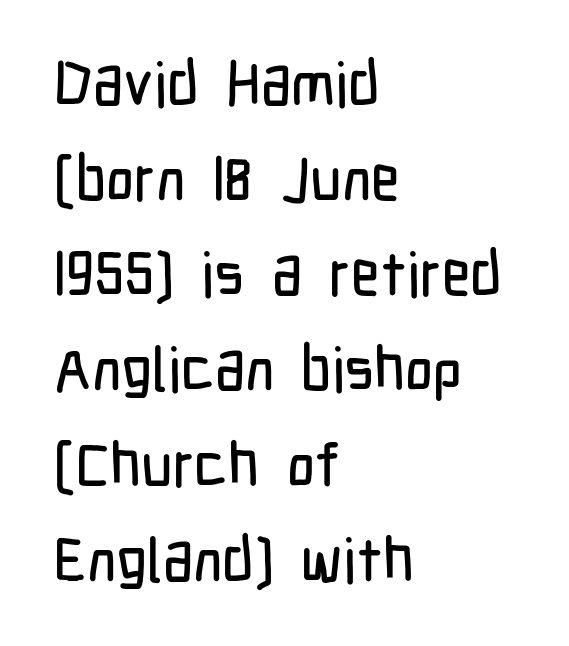
The image shows 61 px condensed sans-serif type, upright; set left-aligned, normal line spacing (1.56x), normal letter spacing, not underlined; low stroke contrast and a medium x-height.
